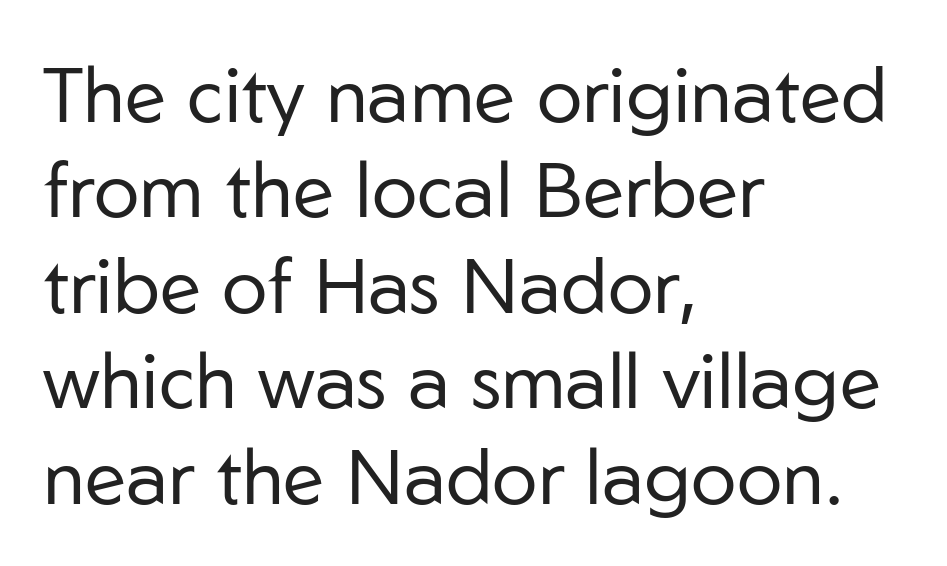
The image shows 77 px regular-weight sans-serif type, upright; set left-aligned, line spacing 1.24x, normal letter spacing, not underlined; low stroke contrast and a medium x-height.
